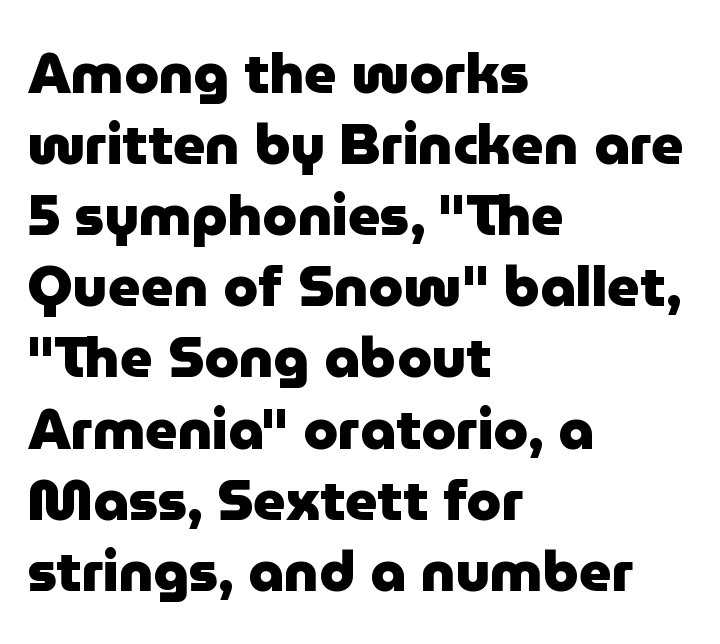
These lines stack with their left ends in a neat column. Unmarked baselines from the first word to the last. This sample uses a sans-serif face. These words are printed bold, with thick strokes throughout. Nothing unusual about the tracking: characters are spaced as the font intends.
